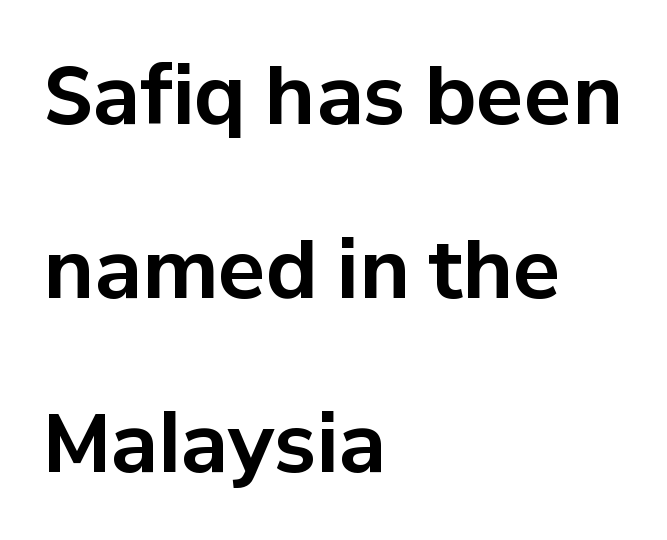
Does the lettering tilt? It doesn't — this is upright. How are the letters spaced? Ordinarily, with no added tracking. Type without underlining. This sample has the flowing, uneven cadence of proportional lettering. Is the type bold? Yes — the strokes are clearly thick and heavy. One glance says open: line gaps are wider than usual.
